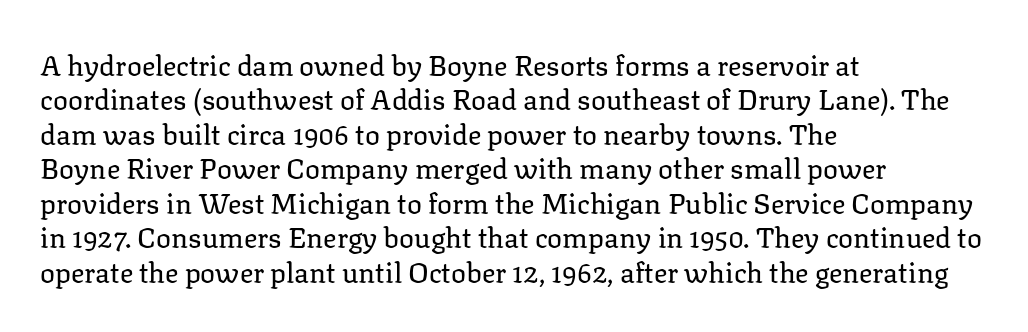
The image shows 28 px regular-weight serif type, upright; set left-aligned, line spacing 1.23x, normal letter spacing, not underlined; low stroke contrast and a medium x-height.
